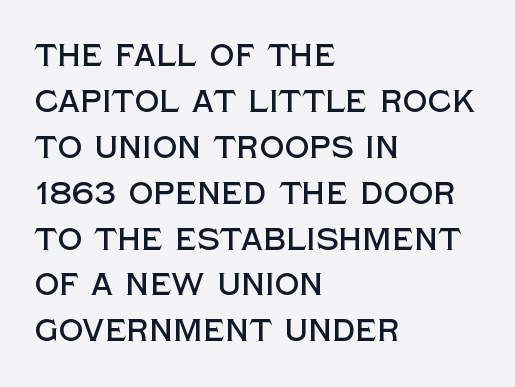
Q: Is the text italic (slanted)? A: No, it is upright.
Q: Is the typeface a serif or a sans-serif typeface? A: Sans-serif.
Q: Is the text underlined? A: No.
Q: How is the paragraph aligned? A: Left-aligned.
Q: Is the spacing between letters normal or unusually wide? A: Normal.
Q: Is the spacing between lines tight, normal or loose? A: Normal.
Q: Width (condensed, normal, or wide)? A: Normal.
Q: x-height? A: Large.
Q: Monospaced? A: No.
